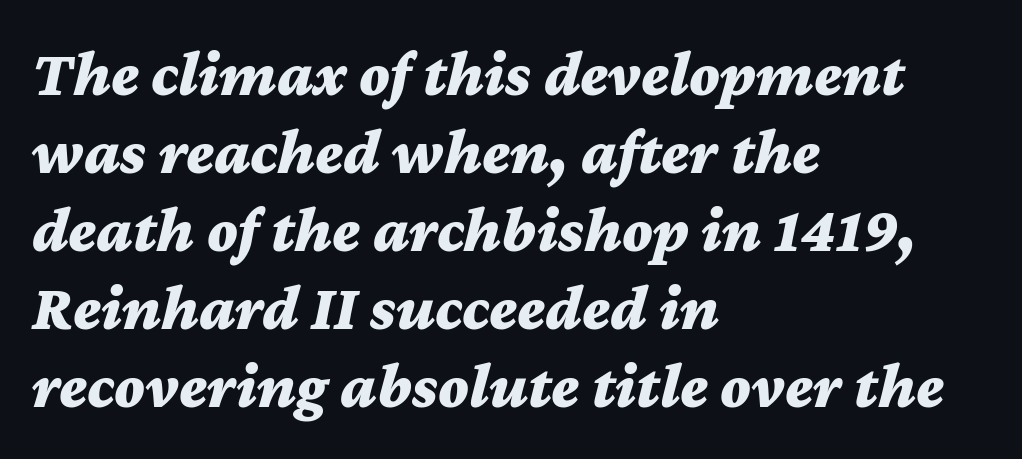
The image shows 64 px bold, wide type, italic (leaning right); set left-aligned, line spacing 1.22x, normal letter spacing, not underlined; medium stroke contrast and a medium x-height.
